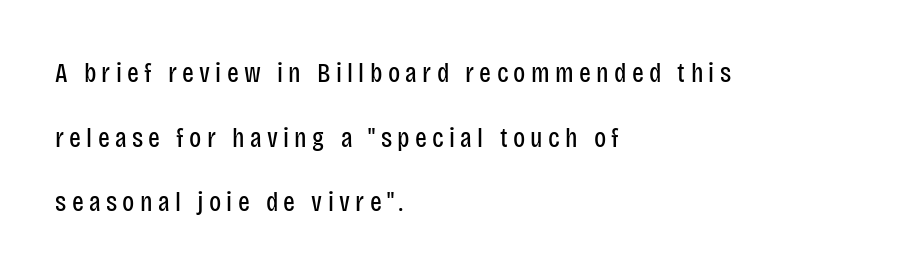
Rule under the text: the space is simply empty. Each letter's strokes conclude bluntly, with no projecting serifs. Short and long lines alike share a common starting point at left. Each stroke keeps to a modest, everyday thickness or less. Horizontal bands of white between lines are thick stripes.
